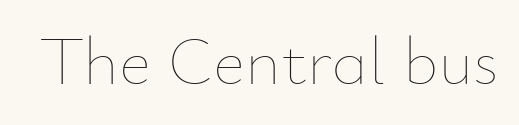
Has an underline been added? It has not. Letter spacing: default. No chunkiness to these letters — they're not bold. Is there any slant? The stems are plumb. Do the characters align in a grid? No, the font is proportional.
